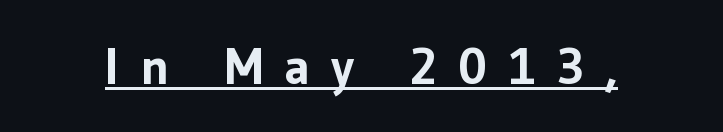
The image shows 51 px bold sans-serif type, upright; set unusually wide letter spacing (+0.42 em), underlined; low stroke contrast and a medium x-height.
